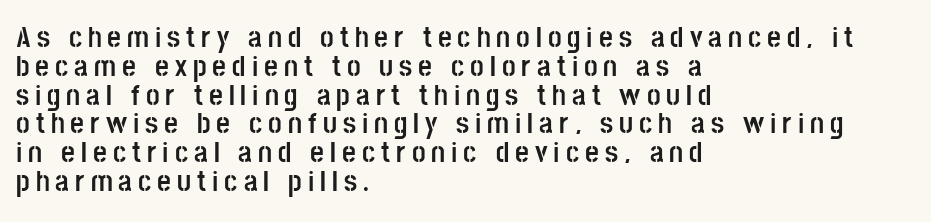
The rendering anchors every line to the left-hand side. In terms of weight, the rendering is a true, heavy bold. In terms of leading, this rendering errs on the cramped side. Check under the words: just untouched page. Unlike italic type, these characters show no tilt at all.
